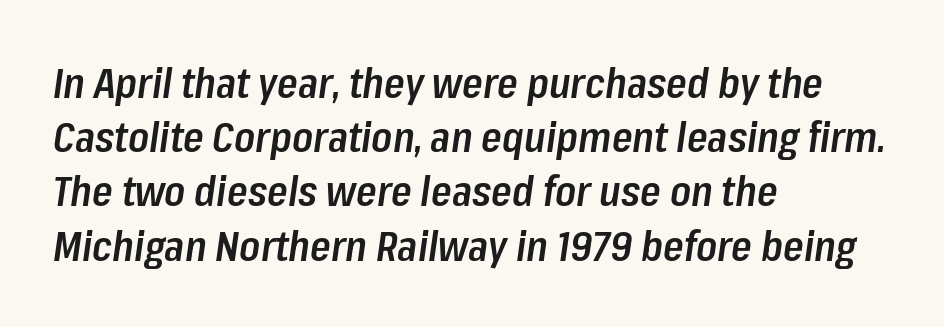
{"italic": "yes", "lean": "right", "slant_degrees": 8, "bold": "semi", "weight": "semibold", "width": "condensed", "stroke_contrast": "low", "x_height": "medium", "monospaced": "no", "underline": "no", "align": "left", "line_spacing": "normal", "line_spacing_ratio": 1.29, "letter_spacing": "normal", "letter_spacing_em": 0.0, "glyph_px": 42}
